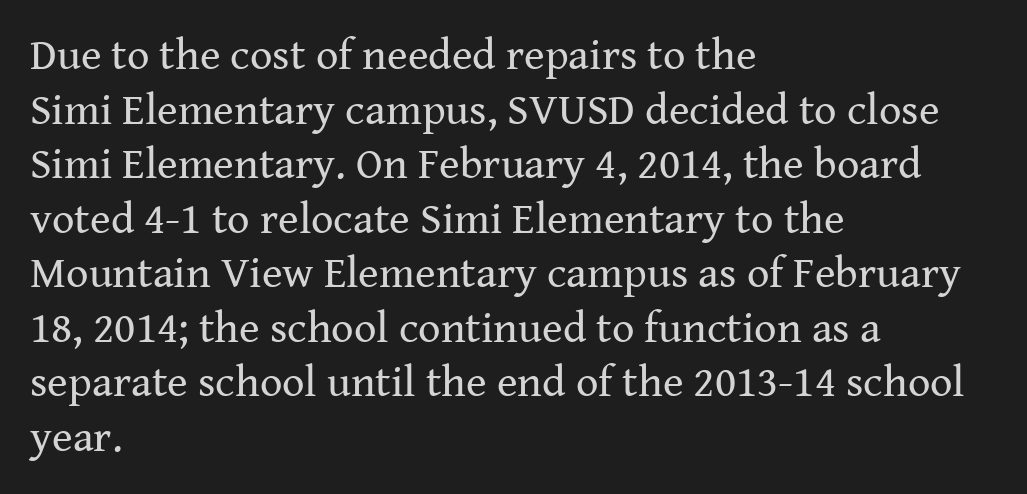
The image shows 44 px regular-weight serif type, upright; set left-aligned, line spacing 1.24x, normal letter spacing, not underlined; medium stroke contrast and a medium x-height.
